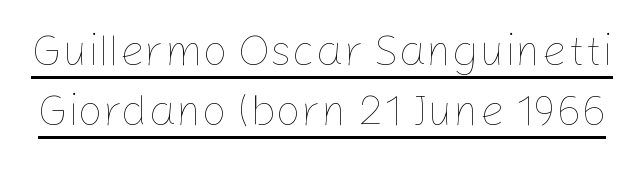
{"italic": "no", "bold": "no", "weight": "thin", "width": "normal", "stroke_contrast": "low", "x_height": "medium", "monospaced": "no", "underline": "yes", "line_spacing": "normal", "line_spacing_ratio": 1.37, "letter_spacing": "normal", "letter_spacing_em": 0.0, "glyph_px": 44}
